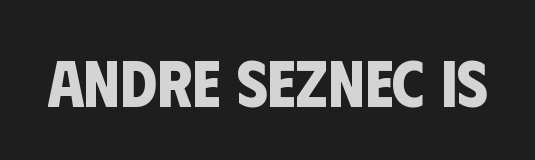
{"serif": "no", "bold": "yes", "weight": "bold", "width": "condensed", "stroke_contrast": "low", "x_height": "large", "monospaced": "no", "underline": "no", "letter_spacing": "normal", "letter_spacing_em": 0.0, "glyph_px": 66}
